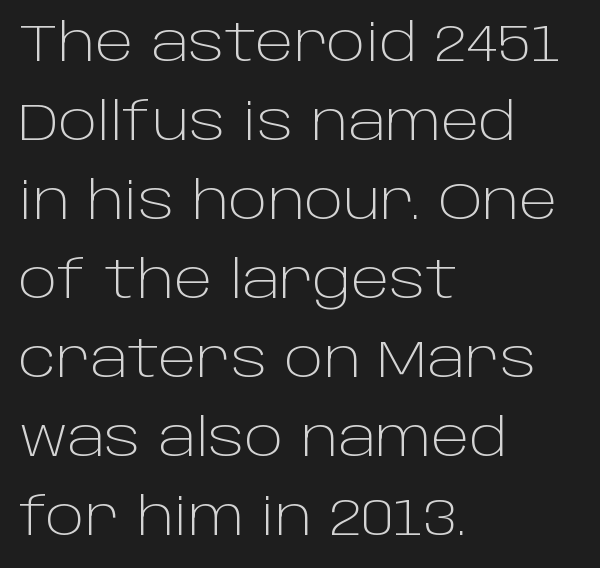
Q: Is the text bold? A: No.
Q: Is the text italic (slanted)? A: No, it is upright.
Q: Is the typeface a serif or a sans-serif typeface? A: Sans-serif.
Q: Is the text underlined? A: No.
Q: How is the paragraph aligned? A: Left-aligned.
Q: Is the spacing between letters normal or unusually wide? A: Normal.
Q: Is the spacing between lines tight, normal or loose? A: Normal.
Q: Width (condensed, normal, or wide)? A: Normal.
Q: Stroke contrast? A: Low.
Q: x-height? A: Large.
Q: Monospaced? A: No.
